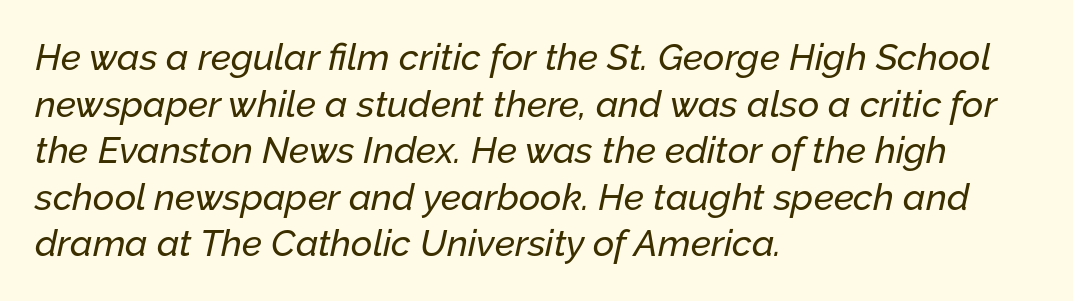
Do the characters align in a grid? No, the font is proportional. These lines stack with their left ends in a neat column. Regarding leading, the lines here are spaced in the standard way. The typography opts for an oblique posture over an upright one. Is the letter spacing exaggerated? No — it looks like the ordinary default. The baseline area is clear.
